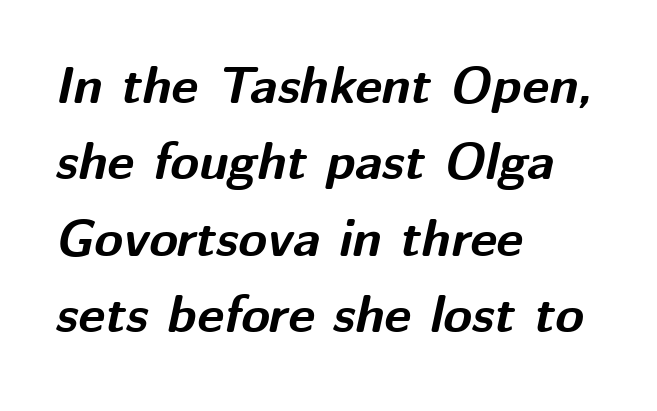
{"italic": "yes", "lean": "right", "slant_degrees": 12, "bold": "yes", "weight": "bold", "width": "normal", "stroke_contrast": "medium", "x_height": "medium", "monospaced": "no", "underline": "no", "align": "left", "line_spacing": "normal", "line_spacing_ratio": 1.47, "letter_spacing": "normal", "letter_spacing_em": 0.0, "glyph_px": 52}
